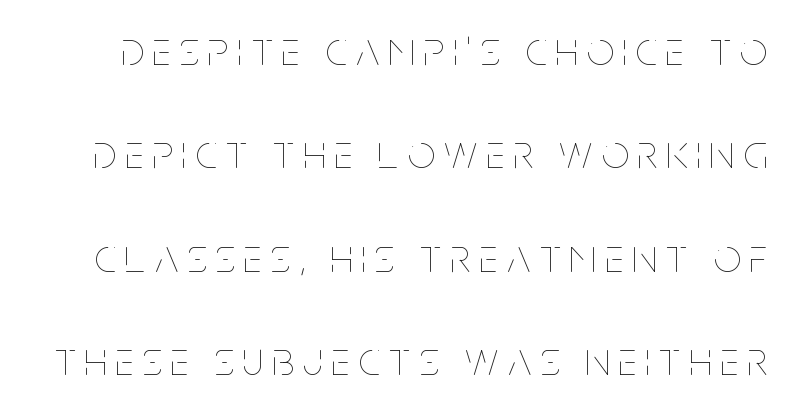
{"italic": "no", "bold": "no", "weight": "thin", "width": "condensed", "stroke_contrast": "low", "x_height": "large", "monospaced": "no", "underline": "no", "line_spacing": "loose", "line_spacing_ratio": 2.2, "letter_spacing": "wide", "letter_spacing_em": 0.2, "glyph_px": 47}
